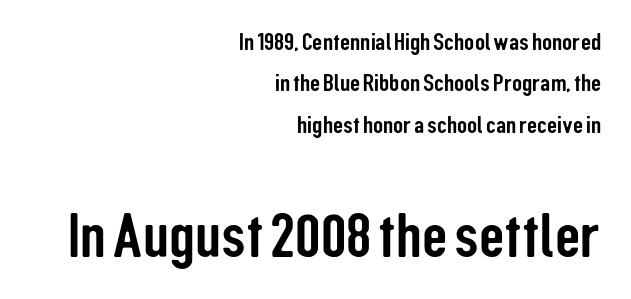
Q: Is the text italic (slanted)? A: No, it is upright.
Q: Is the typeface a serif or a sans-serif typeface? A: Sans-serif.
Q: Is the text underlined? A: No.
Q: How is the paragraph aligned? A: Right-aligned.
Q: Is the spacing between letters normal or unusually wide? A: Normal.
Q: Is the spacing between lines tight, normal or loose? A: Normal.
Q: Which block of text is set in a larger size, the first (top) or the second (bottom)? A: The second (bottom) one.
Q: Width (condensed, normal, or wide)? A: Condensed.
Q: Stroke contrast? A: Low.
Q: x-height? A: Medium.
Q: Monospaced? A: No.
